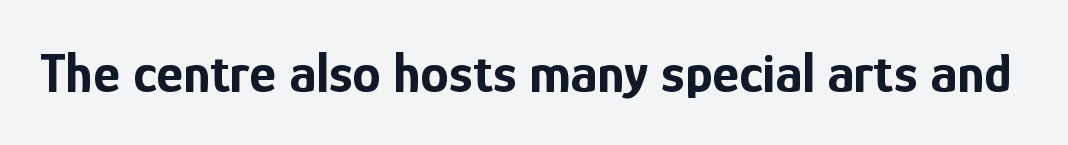
The image shows 57 px bold, condensed sans-serif type, upright; set normal letter spacing, not underlined; low stroke contrast and a medium x-height.
